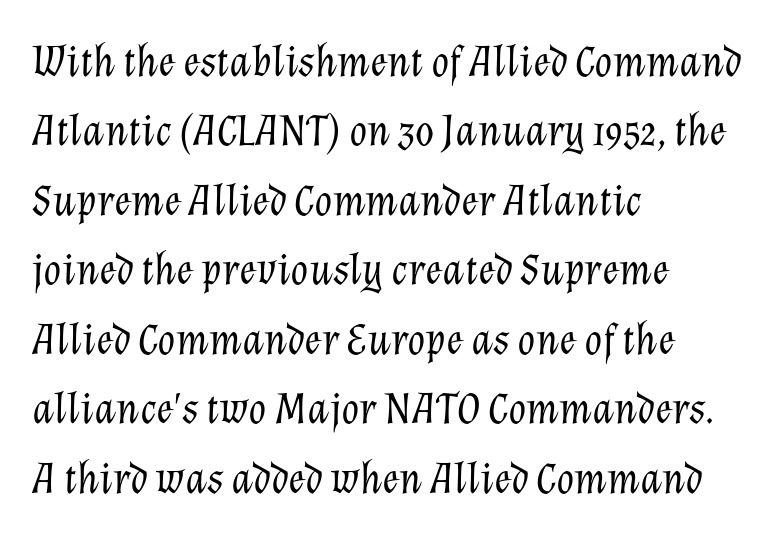
The image shows 46 px light type, italic (leaning right); set left-aligned, normal line spacing (1.51x), normal letter spacing, not underlined; low stroke contrast and a medium x-height.
